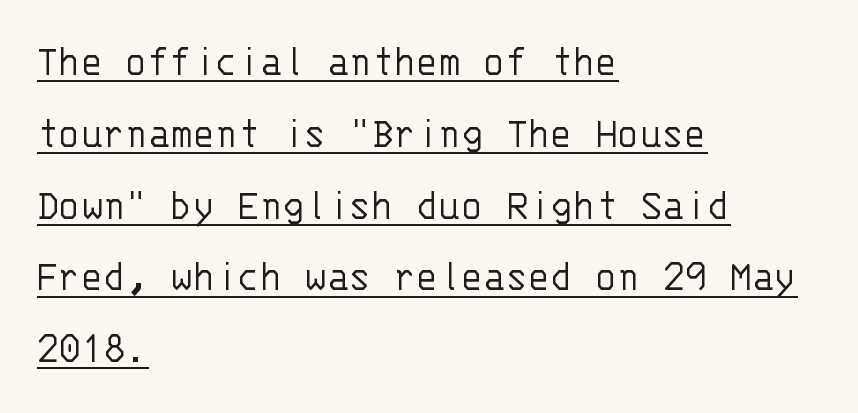
{"serif": "no", "italic": "no", "bold": "no", "weight": "light", "width": "normal", "stroke_contrast": "low", "x_height": "large", "monospaced": "yes", "underline": "yes", "align": "left", "line_spacing": "normal", "line_spacing_ratio": 1.56, "letter_spacing": "normal", "letter_spacing_em": 0.0, "glyph_px": 46}
